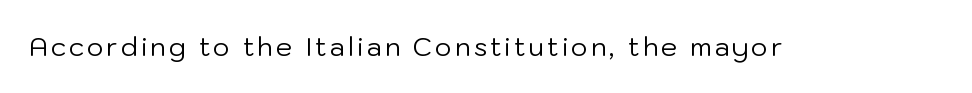
On a weight scale, this lands at 450 or below. The gap between lines stays unmarked. Notice how the stems are strictly vertical — no italics here.
